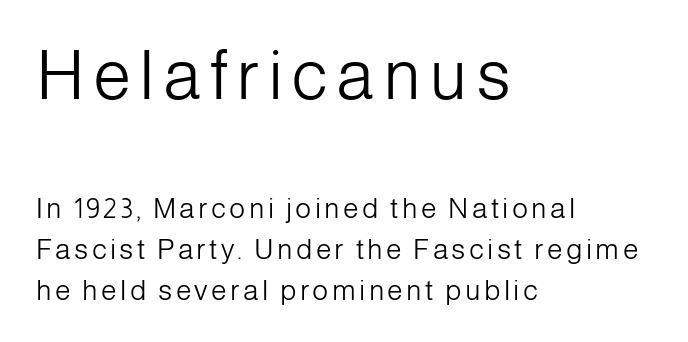
{"serif": "no", "italic": "no", "bold": "no", "weight": "light", "width": "normal", "stroke_contrast": "low", "x_height": "medium", "monospaced": "no", "underline": "no", "align": "left", "line_spacing": "normal", "line_spacing_ratio": 1.46, "larger_block": "first", "size_ratio": 2.46, "glyph_px": 69}
